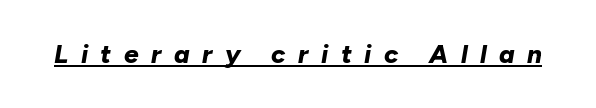
{"italic": "yes", "lean": "right", "slant_degrees": 10, "bold": "yes", "underline": "yes", "letter_spacing": "wide", "letter_spacing_em": 0.48, "glyph_px": 26}
